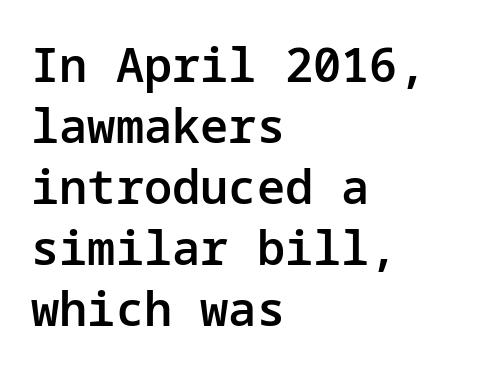
Q: Is the text bold? A: Semi-bold.
Q: Is the text italic (slanted)? A: No, it is upright.
Q: Is the typeface a serif or a sans-serif typeface? A: Sans-serif.
Q: Is the text underlined? A: No.
Q: How is the paragraph aligned? A: Left-aligned.
Q: Is the spacing between letters normal or unusually wide? A: Normal.
Q: Is the spacing between lines tight, normal or loose? A: Normal.
Q: Width (condensed, normal, or wide)? A: Normal.
Q: Stroke contrast? A: Low.
Q: x-height? A: Medium.
